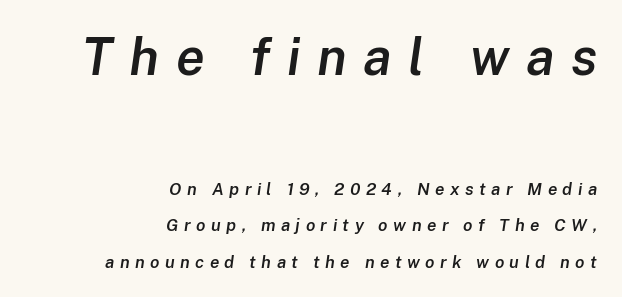
Q: Is the text bold? A: Semi-bold.
Q: Is the text italic (slanted)? A: Yes, it leans right by about 8 degrees.
Q: Is the text underlined? A: No.
Q: How is the paragraph aligned? A: Right-aligned.
Q: Is the spacing between letters normal or unusually wide? A: Unusually wide.
Q: Is the spacing between lines tight, normal or loose? A: Loose.
Q: Which block of text is set in a larger size, the first (top) or the second (bottom)? A: The first (top) one.
Q: Width (condensed, normal, or wide)? A: Normal.
Q: Stroke contrast? A: Low.
Q: x-height? A: Medium.
Q: Monospaced? A: No.
